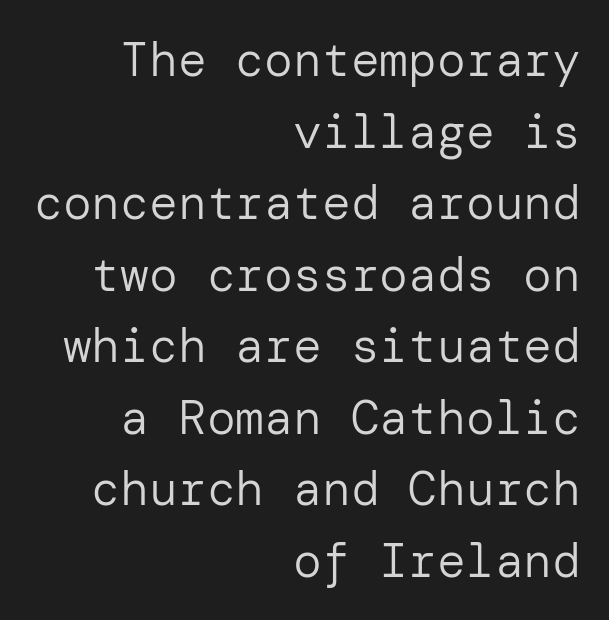
The image shows 48 px regular-weight sans-serif type, upright; set right-aligned, normal line spacing (1.49x), normal letter spacing, not underlined; low stroke contrast and a medium x-height.
